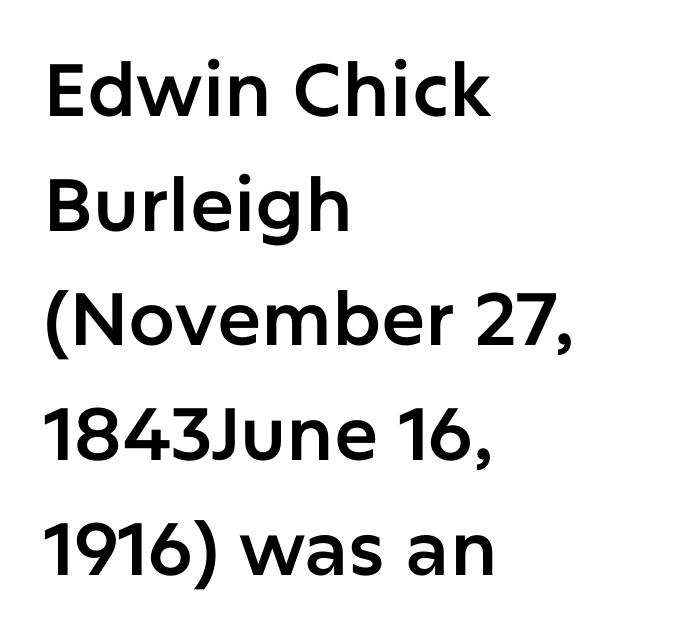
The typeface chosen for these lines omits serifs. You could not count columns in this text — the font is proportionally spaced. The rendering keeps characters at their native spacing. These lines are set flush left with a ragged right edge. Regarding leading, the lines here are spaced in the standard way. Clear beneath every line of the passage.
